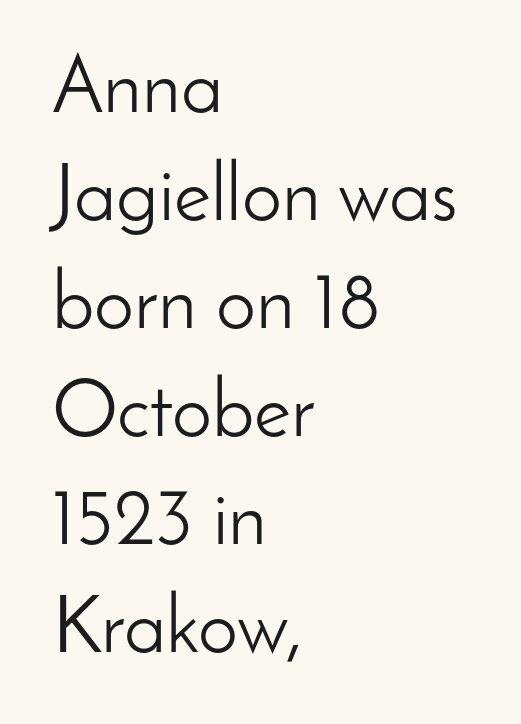
Compared with a typical body face, this is equally light or lighter still. The paragraph has a hard left edge and a soft right edge. Varying glyph widths throughout — classic text-font behaviour. The designer went with a sans here, leaving each stem footless.
